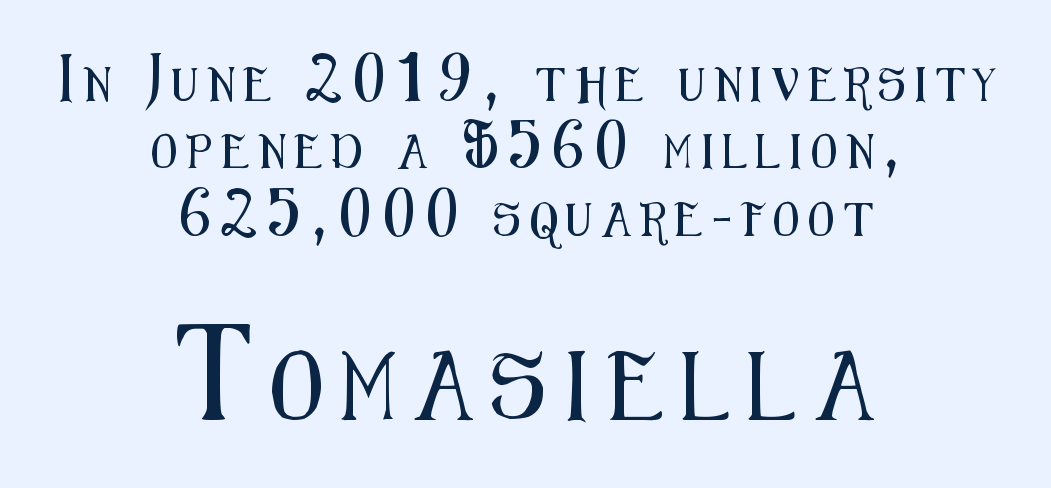
The image shows 68 px condensed type, upright; set centered, loose line spacing (1.98x), unusually wide letter spacing (+0.28 em), not underlined; the second (bottom) block is 2.0x larger; medium stroke contrast and a medium x-height.
